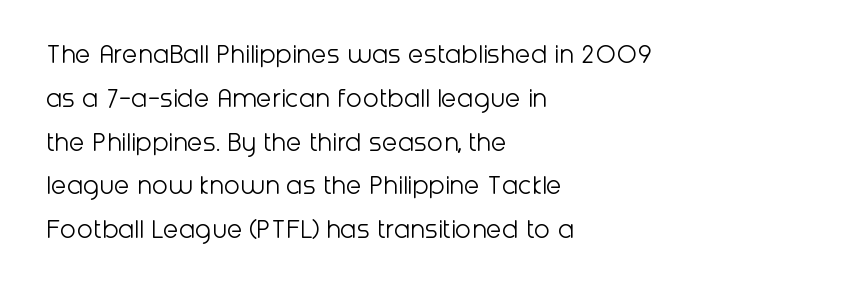
{"serif": "no", "italic": "no", "bold": "no", "weight": "light", "width": "normal", "stroke_contrast": "low", "x_height": "medium", "monospaced": "no", "underline": "no", "align": "left", "line_spacing": "normal", "line_spacing_ratio": 1.51, "letter_spacing": "normal", "letter_spacing_em": 0.0, "glyph_px": 29}
